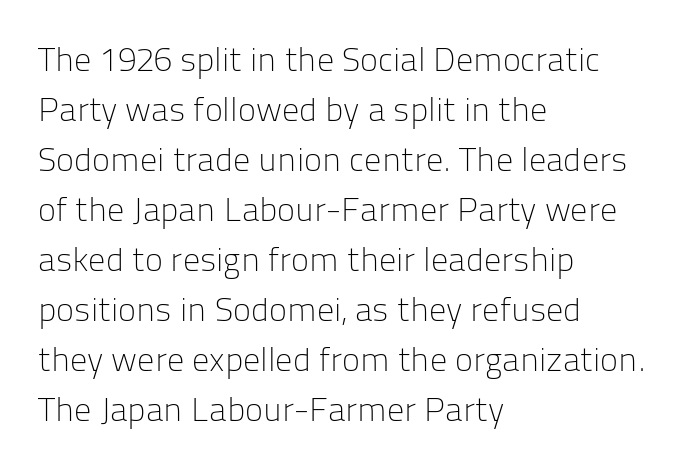
{"serif": "no", "italic": "no", "bold": "no", "weight": "light", "width": "normal", "stroke_contrast": "low", "x_height": "medium", "monospaced": "no", "underline": "no", "align": "left", "line_spacing": "normal", "line_spacing_ratio": 1.47, "letter_spacing": "normal", "letter_spacing_em": 0.0, "glyph_px": 34}
